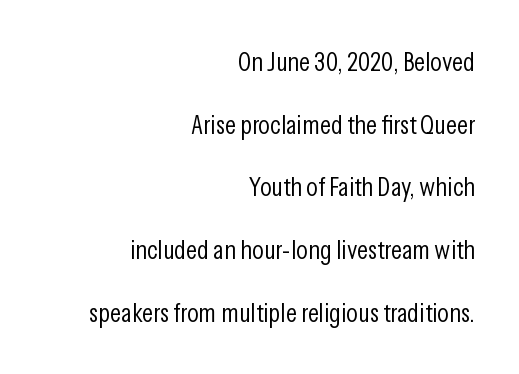
{"italic": "no", "bold": "no", "underline": "no", "align": "right", "line_spacing": "loose", "line_spacing_ratio": 2.32, "letter_spacing": "normal", "letter_spacing_em": 0.0, "glyph_px": 27}
